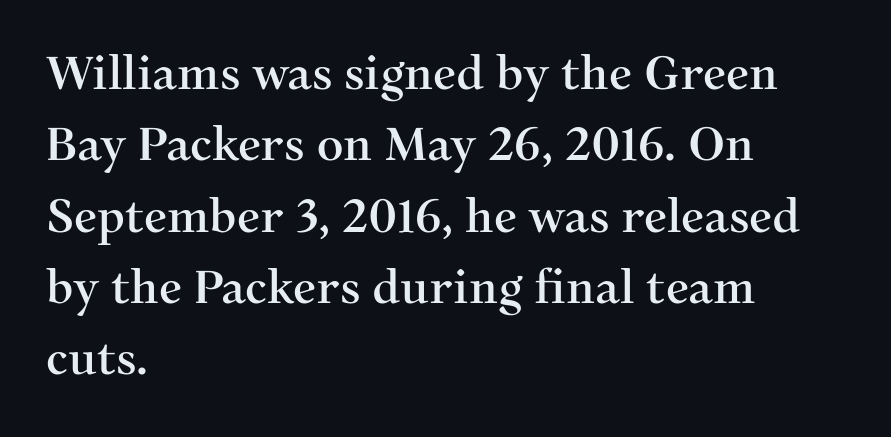
Q: Is the text italic (slanted)? A: No, it is upright.
Q: Is the typeface a serif or a sans-serif typeface? A: Serif.
Q: Is the text underlined? A: No.
Q: How is the paragraph aligned? A: Left-aligned.
Q: Is the spacing between letters normal or unusually wide? A: Normal.
Q: Is the spacing between lines tight, normal or loose? A: Normal.
Q: Width (condensed, normal, or wide)? A: Normal.
Q: Stroke contrast? A: Medium.
Q: x-height? A: Medium.
Q: Monospaced? A: No.
